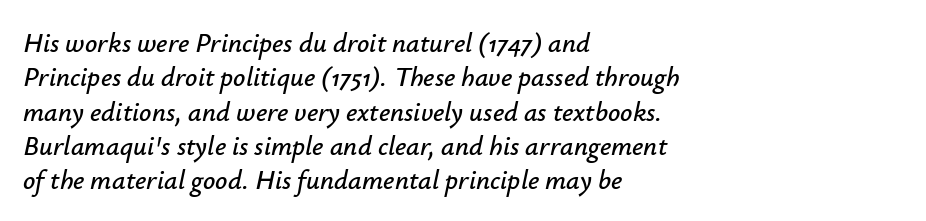
An italicized treatment has been applied to the whole sample. Honestly, the row spacing looks completely unremarkable. All the whitespace from short lines collects on the right. Does extra space separate the letters? No, they use regular spacing.
